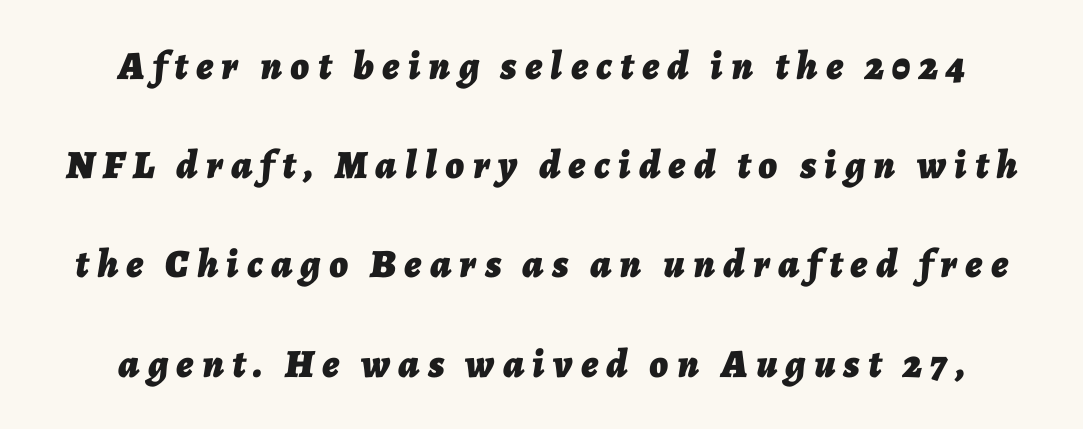
{"italic": "yes", "lean": "right", "slant_degrees": 7, "bold": "yes", "weight": "bold", "width": "normal", "stroke_contrast": "low", "x_height": "medium", "monospaced": "no", "underline": "no", "align": "center", "line_spacing": "loose", "line_spacing_ratio": 2.48, "letter_spacing": "wide", "letter_spacing_em": 0.21, "glyph_px": 40}
